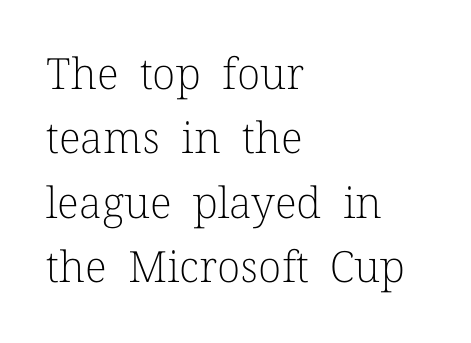
Q: Is the text bold? A: No.
Q: Is the text italic (slanted)? A: No, it is upright.
Q: Is the typeface a serif or a sans-serif typeface? A: Serif.
Q: Is the text underlined? A: No.
Q: How is the paragraph aligned? A: Left-aligned.
Q: Is the spacing between letters normal or unusually wide? A: Normal.
Q: Is the spacing between lines tight, normal or loose? A: Normal.
Q: Width (condensed, normal, or wide)? A: Normal.
Q: Stroke contrast? A: Low.
Q: x-height? A: Medium.
Q: Monospaced? A: No.
